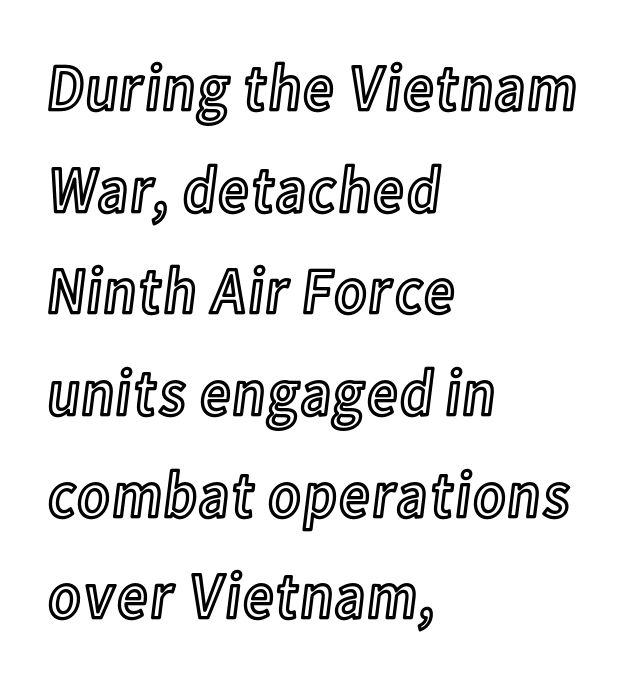
Q: Is the text italic (slanted)? A: Yes.
Q: Is the text underlined? A: No.
Q: How is the paragraph aligned? A: Left-aligned.
Q: Is the spacing between letters normal or unusually wide? A: Normal.
Q: Is the spacing between lines tight, normal or loose? A: Normal.
Q: Width (condensed, normal, or wide)? A: Condensed.
Q: x-height? A: Medium.
Q: Monospaced? A: No.
